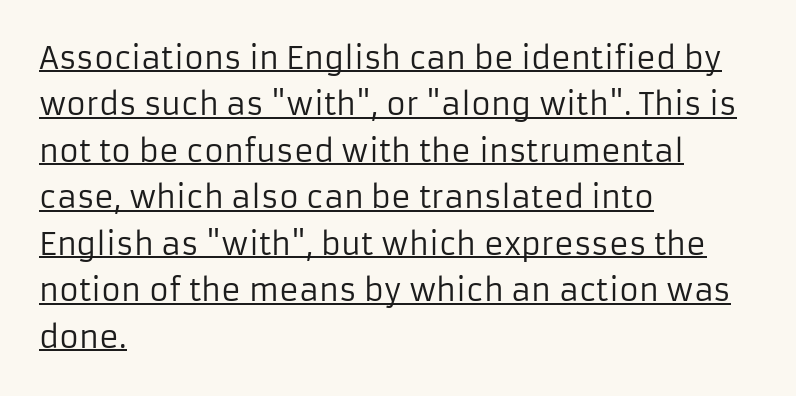
{"serif": "no", "italic": "no", "bold": "no", "weight": "regular", "width": "normal", "stroke_contrast": "low", "x_height": "medium", "monospaced": "no", "underline": "yes", "align": "left", "line_spacing": "normal", "line_spacing_ratio": 1.55, "letter_spacing": "normal", "letter_spacing_em": 0.0, "glyph_px": 30}
